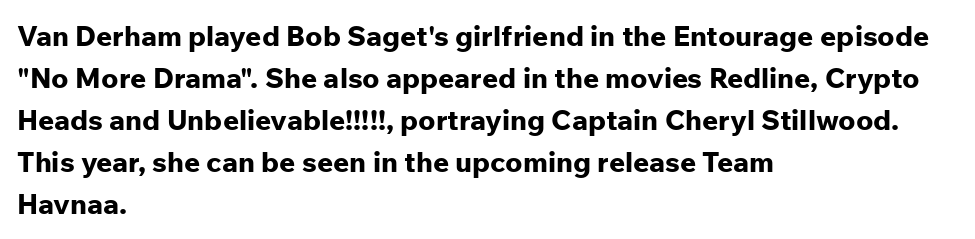
The baseline area is clear. In terms of letterspacing, this is plain default setting. Short and long lines alike share a common starting point at left. This block has exactly the height ordinary leading produces. Posture: vertical.
